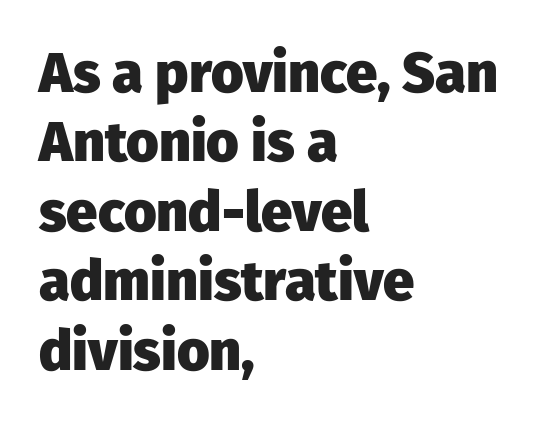
{"serif": "no", "italic": "no", "bold": "yes", "weight": "heavy", "width": "normal", "stroke_contrast": "low", "x_height": "medium", "monospaced": "no", "underline": "no", "align": "left", "line_spacing_ratio": 1.24, "letter_spacing": "normal", "letter_spacing_em": 0.0, "glyph_px": 56}
